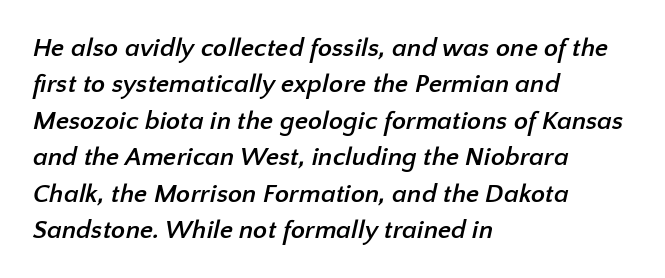
{"bold": "yes", "underline": "no", "align": "left", "line_spacing": "normal", "line_spacing_ratio": 1.4, "letter_spacing": "normal", "letter_spacing_em": 0.0, "glyph_px": 26}
